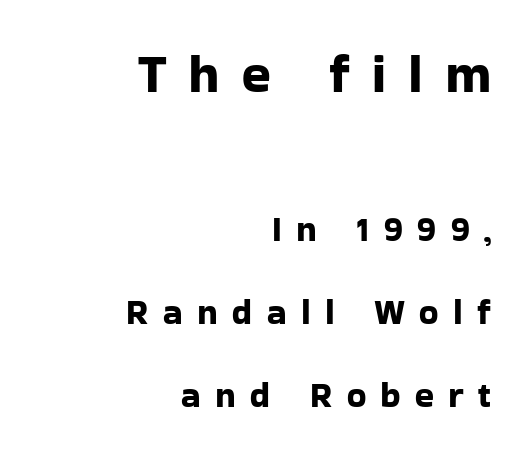
{"serif": "no", "italic": "no", "width": "normal", "stroke_contrast": "low", "x_height": "medium", "monospaced": "no", "underline": "no", "align": "right", "line_spacing": "loose", "line_spacing_ratio": 2.37, "letter_spacing": "wide", "letter_spacing_em": 0.41, "larger_block": "first", "size_ratio": 1.51, "glyph_px": 53}
